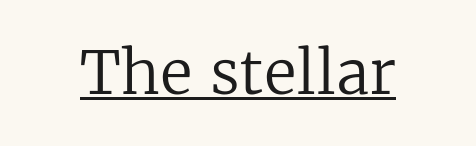
The image shows 60 px regular-weight serif type, upright; set normal letter spacing, underlined; low stroke contrast and a medium x-height.
